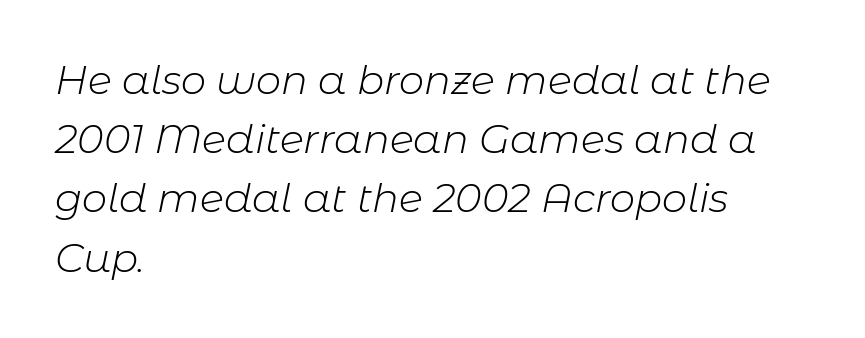
Here the designer chose a conventional face with non-uniform glyph widths. Nobody drew a line under any word here. The face used here is rendered with its standard letterfit. The axis of the letterforms is tilted away from vertical. Heaviness? Minimal to ordinary, like unemphasized prose. Is the block centered? No — it sits flush against the left margin.
